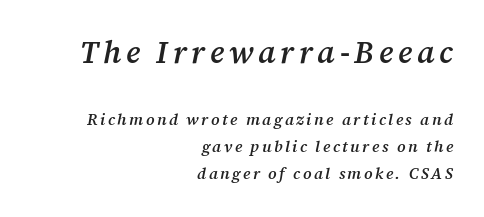
Q: Is the text bold? A: Semi-bold.
Q: Is the text italic (slanted)? A: Yes, it leans right by about 12 degrees.
Q: Is the typeface a serif or a sans-serif typeface? A: Serif.
Q: Is the text underlined? A: No.
Q: How is the paragraph aligned? A: Right-aligned.
Q: Is the spacing between lines tight, normal or loose? A: Normal.
Q: Which block of text is set in a larger size, the first (top) or the second (bottom)? A: The first (top) one.
Q: Width (condensed, normal, or wide)? A: Normal.
Q: Stroke contrast? A: Medium.
Q: x-height? A: Medium.
Q: Monospaced? A: No.
